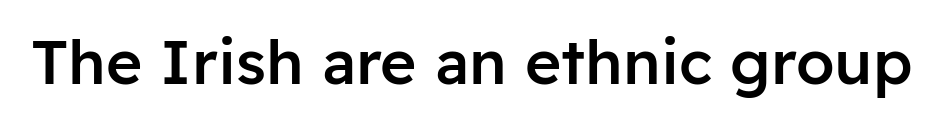
Q: Is the text bold? A: Semi-bold.
Q: Is the text italic (slanted)? A: No, it is upright.
Q: Is the typeface a serif or a sans-serif typeface? A: Sans-serif.
Q: Is the text underlined? A: No.
Q: Is the spacing between letters normal or unusually wide? A: Normal.
Q: Width (condensed, normal, or wide)? A: Normal.
Q: Stroke contrast? A: Low.
Q: x-height? A: Medium.
Q: Monospaced? A: No.
